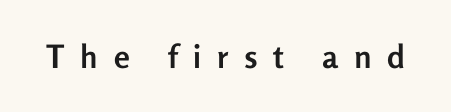
Q: Is the text bold? A: Yes.
Q: Is the text italic (slanted)? A: No, it is upright.
Q: Is the typeface a serif or a sans-serif typeface? A: Sans-serif.
Q: Is the text underlined? A: No.
Q: Is the spacing between letters normal or unusually wide? A: Unusually wide.
Q: Width (condensed, normal, or wide)? A: Normal.
Q: Stroke contrast? A: Low.
Q: x-height? A: Medium.
Q: Monospaced? A: No.
